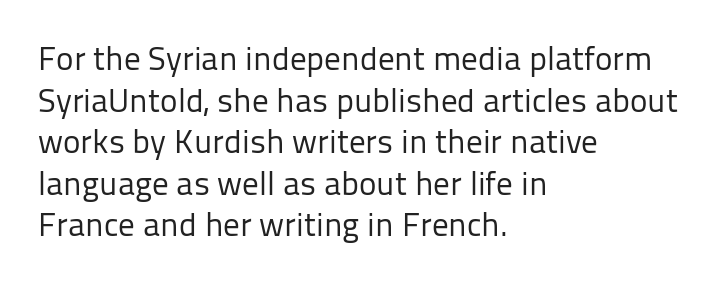
The weight would be labelled regular, book, light, or lighter still. These lines keep a tight, regular rhythm from letter to letter. The rendering uses natural spacing where letterforms have individual widths. A bare baseline throughout the passage. The typesetter chose a ragged-right arrangement here. The font's upright variant was chosen for this text.
